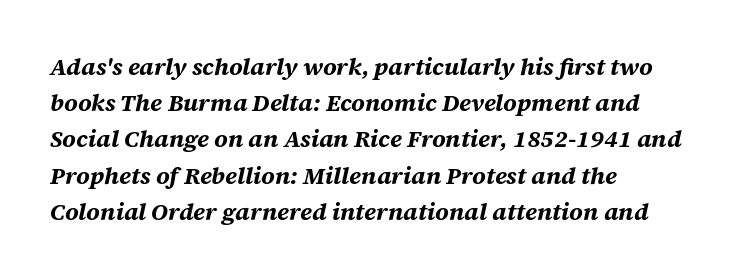
The strokes are fattened all the way to bold. When letters slant like this, we call the style italic. Left-aligned paragraph, ragged on the right. Notice how descenders clear the ascenders below comfortably — that's standard leading.
